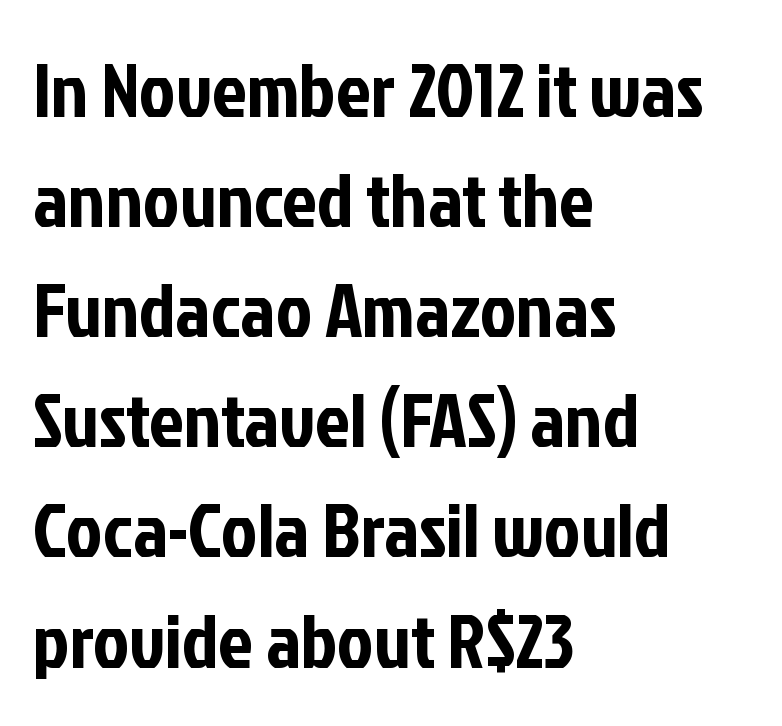
Summary of vertical rhythm: regular, with standard interline spacing. Descenders are the only things crossing below the line. Here the designer chose a conventional face with non-uniform glyph widths. Tracking here is standard; glyphs follow each other at the usual distance.
